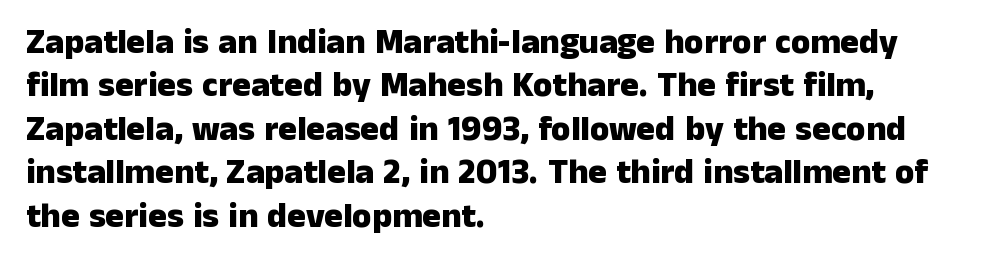
The typesetting leans heavy: a genuine bold. Left-aligned paragraph, ragged on the right. How are the letters spaced? Ordinarily, with no added tracking. Each letter's strokes conclude bluntly, with no projecting serifs. Quick note: underline off.
